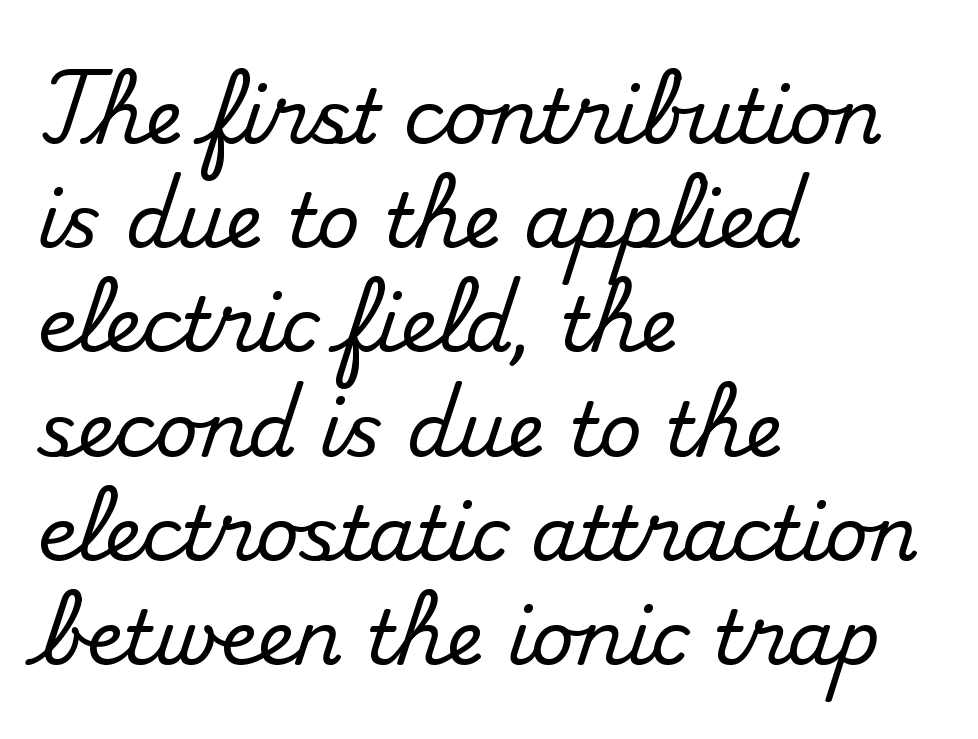
To sum up the face: it has serifs. This sample is left-justified, so line endings fall wherever the words run out. Think of a printed novel: that variable character pitch is what you see here. Rows of type keep a routine distance in the vertical direction. Inter-character spacing is left at the font's built-in metrics.
